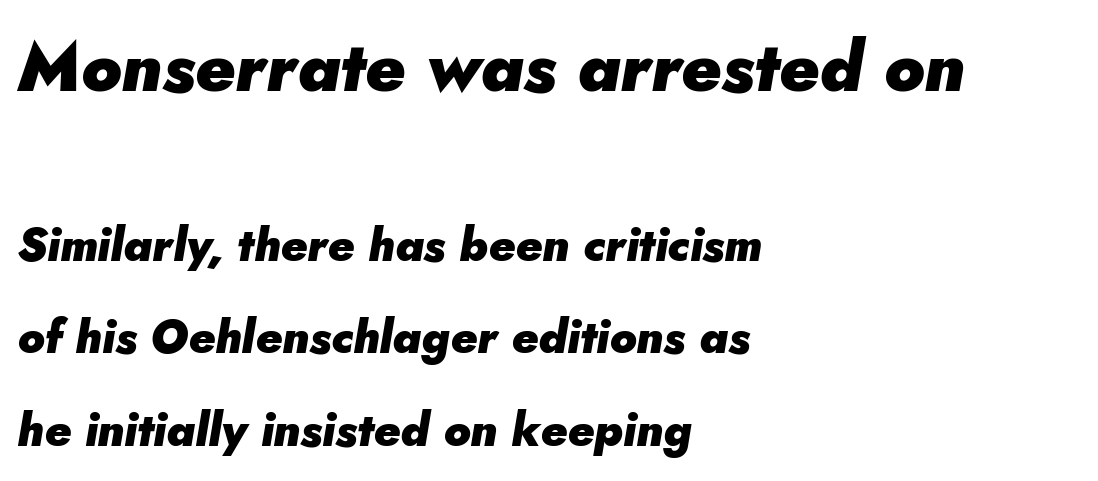
Q: Is the text bold? A: Yes.
Q: Is the text italic (slanted)? A: Yes, it leans right by about 5 degrees.
Q: Is the text underlined? A: No.
Q: How is the paragraph aligned? A: Left-aligned.
Q: Is the spacing between letters normal or unusually wide? A: Normal.
Q: Is the spacing between lines tight, normal or loose? A: Loose.
Q: Which block of text is set in a larger size, the first (top) or the second (bottom)? A: The first (top) one.
Q: Width (condensed, normal, or wide)? A: Normal.
Q: Stroke contrast? A: Low.
Q: x-height? A: Small.
Q: Monospaced? A: No.
